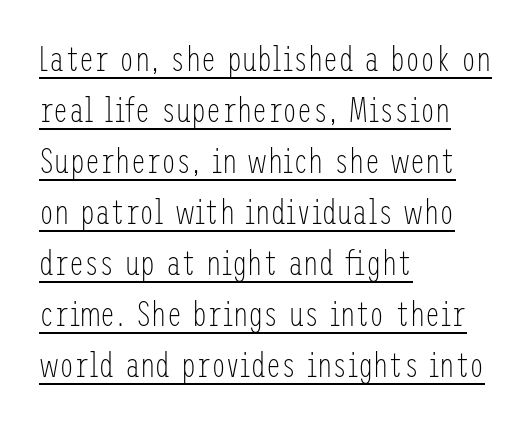
Characters remain perfectly vertical along every line. Grotesque or geometric, the face here clearly has no serifs. Notice how a bar underscores the lettering throughout. Teacher's note: observe the even left margin — that is flush-left alignment. The rows are spaced the way most documents space them.
